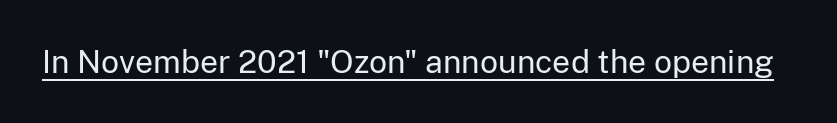
The image shows 32 px regular-weight sans-serif type, upright; set normal letter spacing, underlined; low stroke contrast and a medium x-height.
